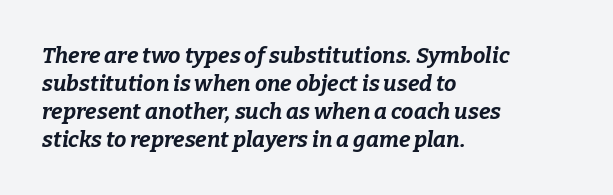
The image shows 22 px bold type, italic (leaning right); set left-aligned, normal line spacing (1.27x), normal letter spacing, not underlined.
